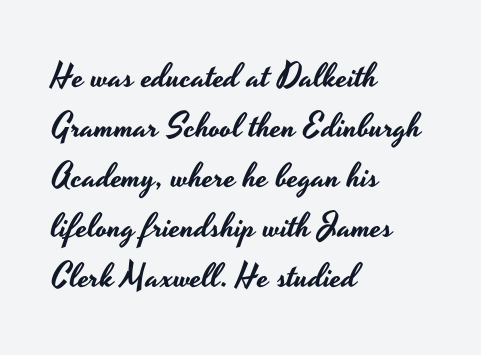
Q: Is the text italic (slanted)? A: Yes.
Q: Is the typeface a serif or a sans-serif typeface? A: Sans-serif.
Q: Is the text underlined? A: No.
Q: How is the paragraph aligned? A: Left-aligned.
Q: Is the spacing between letters normal or unusually wide? A: Normal.
Q: Is the spacing between lines tight, normal or loose? A: Normal.
Q: Width (condensed, normal, or wide)? A: Wide.
Q: Stroke contrast? A: Low.
Q: x-height? A: Small.
Q: Monospaced? A: No.
